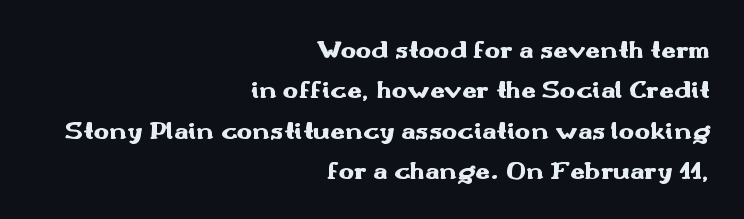
Does the weight exceed regular? Yes, all the way to bold. A bare baseline throughout the passage. Horizontally, the lines are justified to the trailing edge only. One glance says typical: line gaps are just what's usual.
